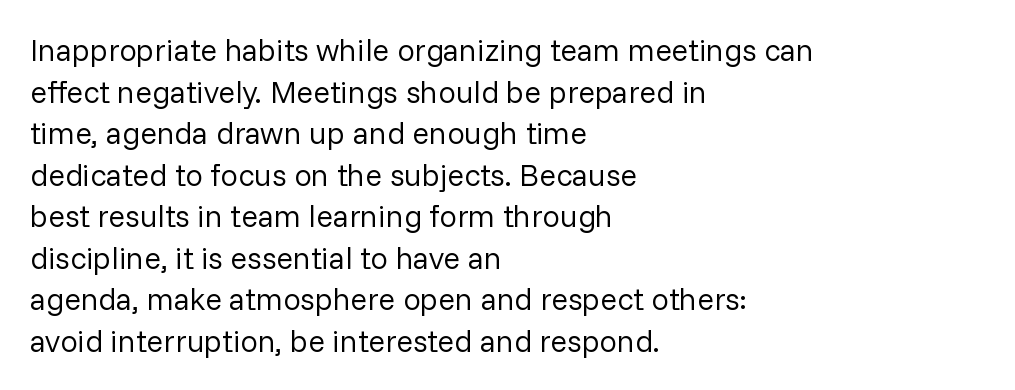
Q: Is the text bold? A: No.
Q: Is the text italic (slanted)? A: No, it is upright.
Q: Is the typeface a serif or a sans-serif typeface? A: Sans-serif.
Q: Is the text underlined? A: No.
Q: How is the paragraph aligned? A: Left-aligned.
Q: Is the spacing between letters normal or unusually wide? A: Normal.
Q: Is the spacing between lines tight, normal or loose? A: Normal.
Q: Width (condensed, normal, or wide)? A: Normal.
Q: Stroke contrast? A: Low.
Q: x-height? A: Medium.
Q: Monospaced? A: No.
